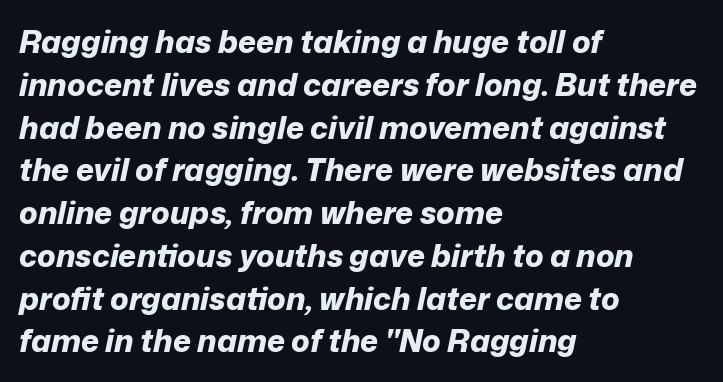
{"italic": "yes", "lean": "right", "slant_degrees": 12, "bold": "yes", "weight": "bold", "width": "normal", "stroke_contrast": "low", "x_height": "medium", "monospaced": "no", "underline": "no", "align": "left", "line_spacing": "normal", "line_spacing_ratio": 1.38, "letter_spacing": "normal", "letter_spacing_em": 0.0, "glyph_px": 31}
